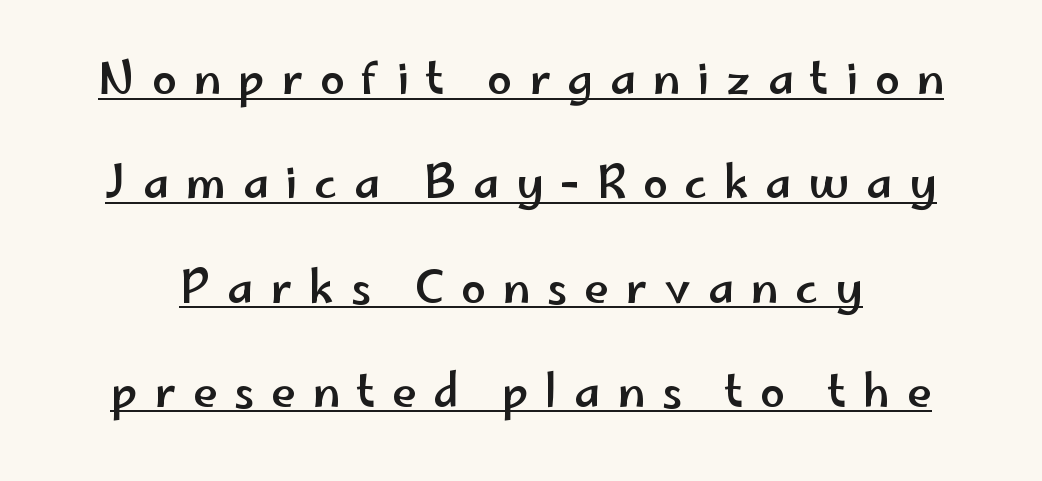
The image shows 44 px wide sans-serif type, upright; set loose line spacing (2.37x), unusually wide letter spacing (+0.38 em), underlined; low stroke contrast and a small x-height.
